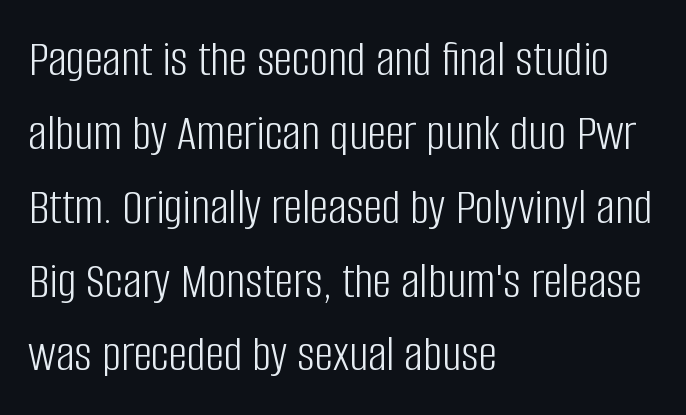
The image shows 52 px light, condensed sans-serif type, upright; set left-aligned, normal line spacing (1.42x), normal letter spacing, not underlined; low stroke contrast and a large x-height.
